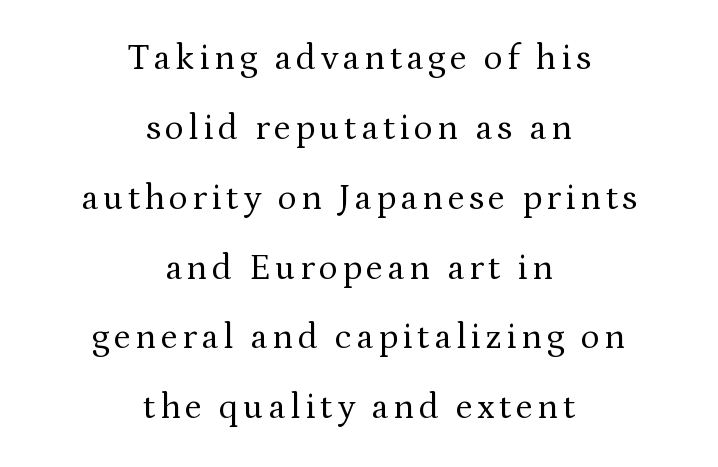
{"serif": "yes", "italic": "no", "bold": "no", "weight": "regular", "width": "normal", "stroke_contrast": "medium", "x_height": "medium", "monospaced": "no", "underline": "no", "align": "center", "line_spacing": "loose", "line_spacing_ratio": 1.94, "glyph_px": 36}
